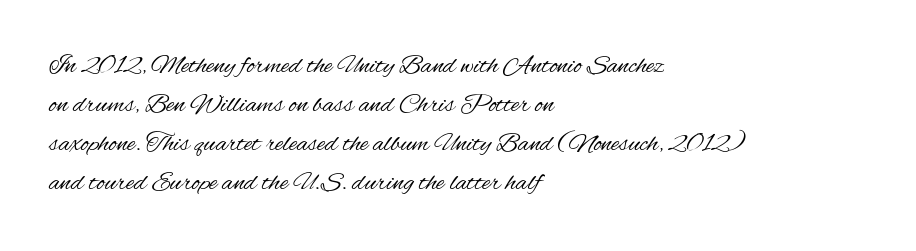
{"bold": "no", "underline": "no", "align": "left", "line_spacing": "normal", "line_spacing_ratio": 1.45, "letter_spacing": "normal", "letter_spacing_em": 0.0, "glyph_px": 27}
